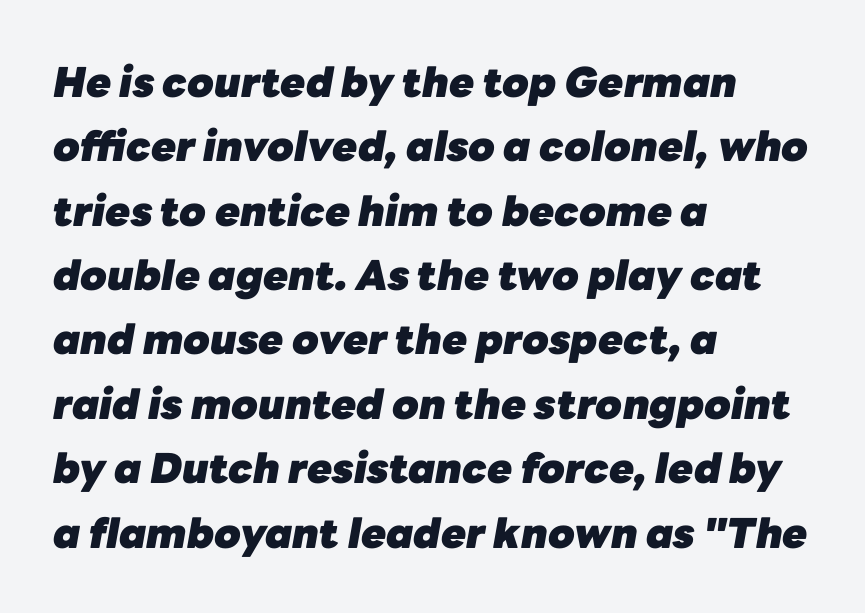
{"italic": "yes", "lean": "right", "slant_degrees": 10, "bold": "yes", "weight": "heavy", "width": "normal", "stroke_contrast": "low", "x_height": "medium", "monospaced": "no", "underline": "no", "align": "left", "line_spacing": "normal", "line_spacing_ratio": 1.57, "letter_spacing": "normal", "letter_spacing_em": 0.0, "glyph_px": 41}
